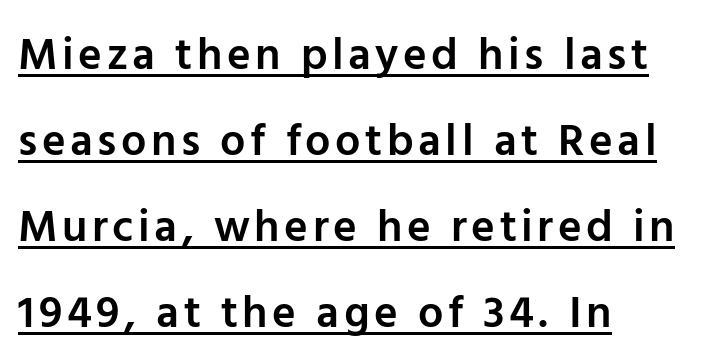
This is the regular roman posture of the typeface. Font category for this specimen: sans-serif. The designer dialed line spacing up above the default. Each letter keeps its own natural width here, so spacing adapts to shape.
